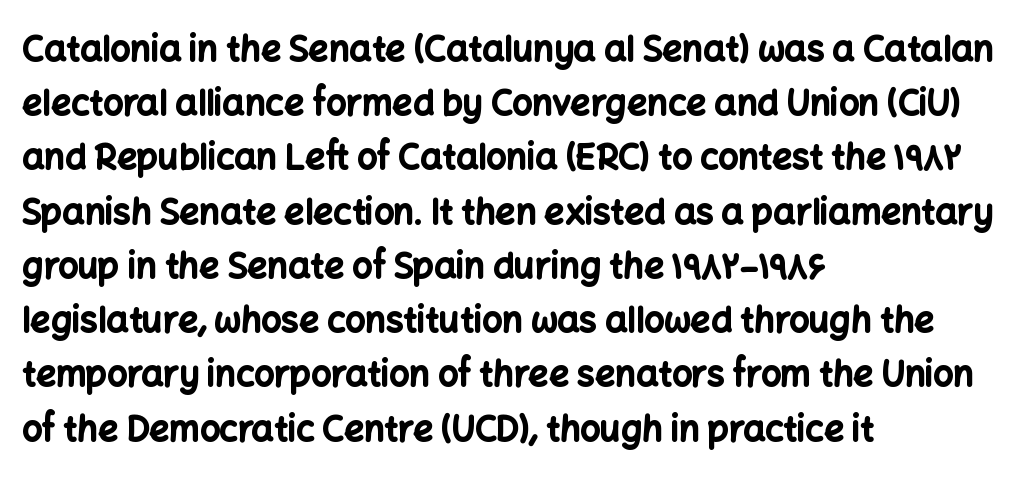
Q: Is the text bold? A: Yes.
Q: Is the text italic (slanted)? A: No, it is upright.
Q: Is the typeface a serif or a sans-serif typeface? A: Sans-serif.
Q: Is the text underlined? A: No.
Q: How is the paragraph aligned? A: Left-aligned.
Q: Is the spacing between letters normal or unusually wide? A: Normal.
Q: Is the spacing between lines tight, normal or loose? A: Normal.
Q: Width (condensed, normal, or wide)? A: Normal.
Q: Stroke contrast? A: Low.
Q: x-height? A: Medium.
Q: Monospaced? A: No.
